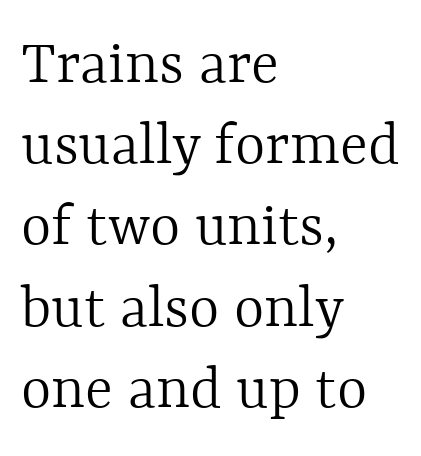
Caption: face not bold, strokes unweighted. Each new line begins a customary step beneath the previous one. Any mark beneath the type? The region is blank. Do the characters align in a grid? No, the font is proportional.
